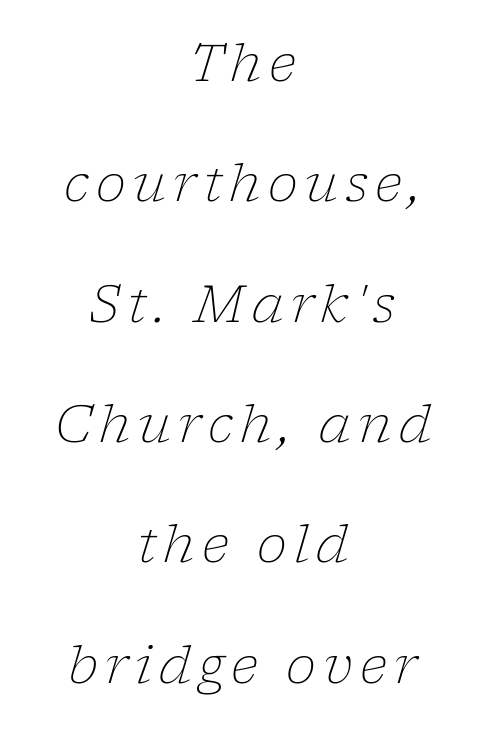
{"serif": "yes", "italic": "yes", "lean": "right", "slant_degrees": 17, "bold": "no", "weight": "light", "width": "normal", "stroke_contrast": "low", "x_height": "medium", "monospaced": "no", "underline": "no", "align": "center", "line_spacing": "loose", "line_spacing_ratio": 2.36, "glyph_px": 51}
